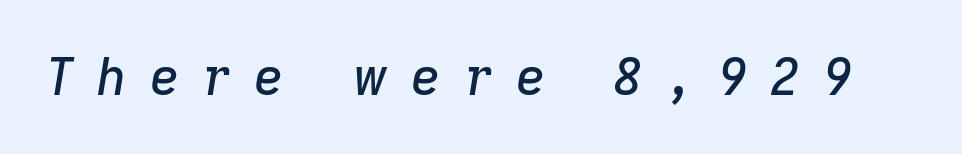
The image shows 51 px text type, italic (leaning right); set unusually wide letter spacing (+0.45 em), not underlined; low stroke contrast and a medium x-height.
